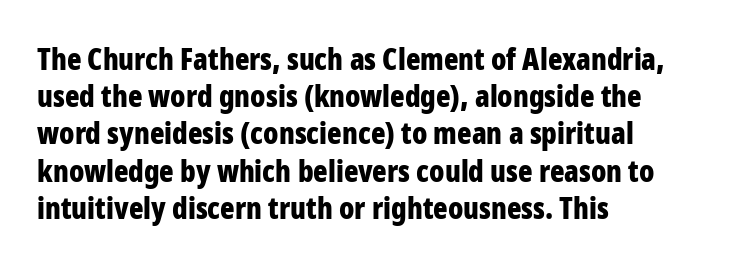
Heft: maximum for text — a bold. A typesetter would call this proportional, since set widths differ per character. Each letter's strokes conclude bluntly, with no projecting serifs. The glyphs are unaccompanied by any horizontal stroke below them.
